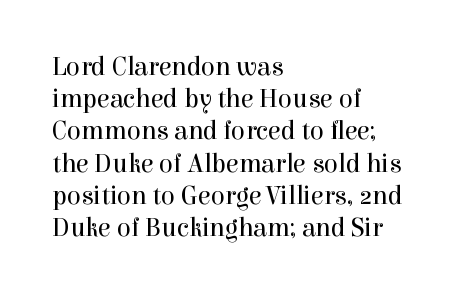
Q: Is the text bold? A: No.
Q: Is the text italic (slanted)? A: No, it is upright.
Q: Is the text underlined? A: No.
Q: How is the paragraph aligned? A: Left-aligned.
Q: Is the spacing between letters normal or unusually wide? A: Normal.
